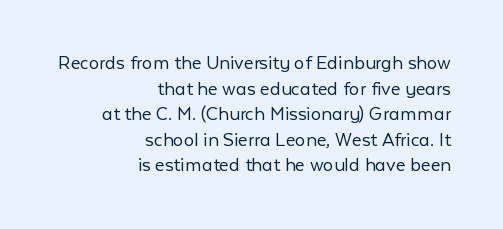
Alignment: flush right. Ascenders rise straight up at ninety degrees. Descenders are the only things crossing below the line. Stroke mass is kept to a normal reading level or below. The letterforms sit shoulder to shoulder at normal distance.
